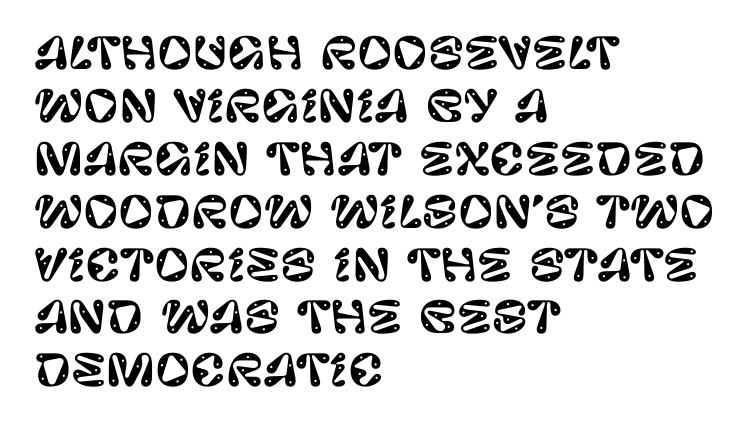
Q: Is the text italic (slanted)? A: Yes.
Q: Is the typeface a serif or a sans-serif typeface? A: Sans-serif.
Q: Is the text underlined? A: No.
Q: How is the paragraph aligned? A: Left-aligned.
Q: Is the spacing between letters normal or unusually wide? A: Normal.
Q: Width (condensed, normal, or wide)? A: Normal.
Q: Stroke contrast? A: Low.
Q: x-height? A: Large.
Q: Monospaced? A: No.
